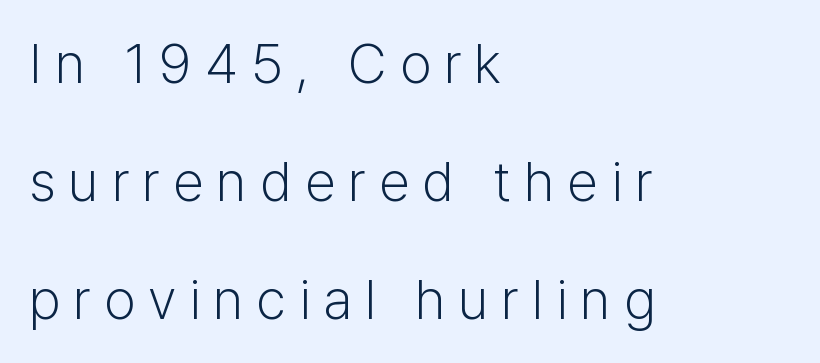
This block would shrink considerably if given ordinary leading; it's expanded now. Words float on clear page, feet unadorned. Caption: expanded tracking, letters set apart. The typesetter chose a ragged-right arrangement here. Looks like regular typesetting: each glyph gets only the width it needs. Check where the strokes stop: nothing finishes them off — pure sans.
